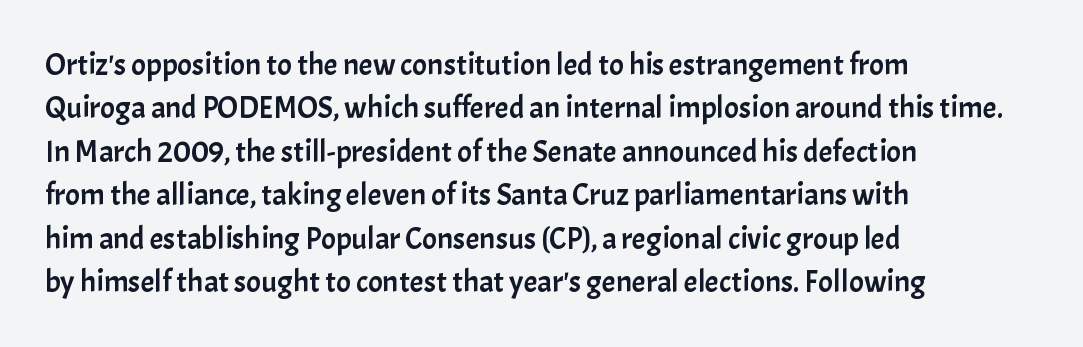
{"serif": "no", "italic": "no", "width": "normal", "stroke_contrast": "low", "x_height": "medium", "monospaced": "no", "underline": "no", "align": "left", "line_spacing": "normal", "line_spacing_ratio": 1.4, "letter_spacing": "normal", "letter_spacing_em": 0.0, "glyph_px": 31}
